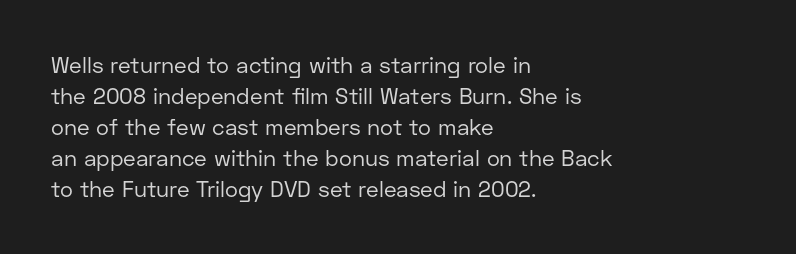
The image shows 22 px text type, upright; set left-aligned, normal line spacing (1.41x), normal letter spacing, not underlined.
